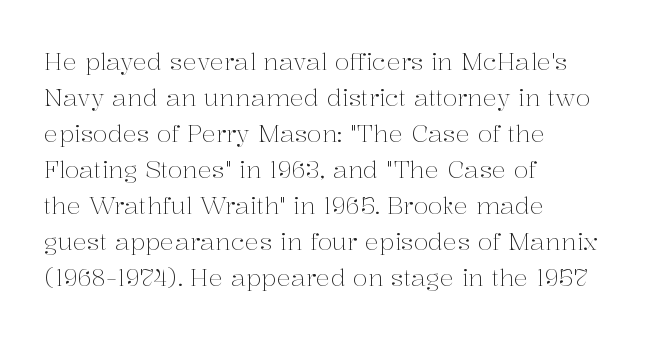
There is no visible air inserted between adjacent glyphs. The rendering anchors every line to the left-hand side. Counters stay open thanks to moderate or lighter strokes. Is there much room between lines? A standard amount, neither cramped nor airy. Type without underlining.
